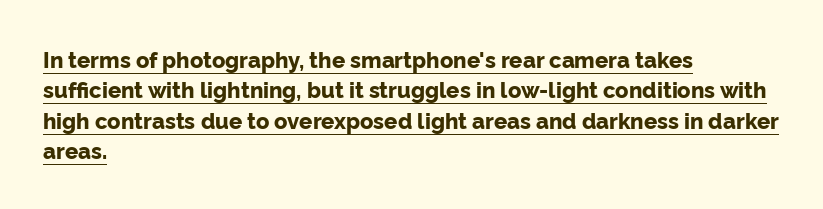
Q: Is the text bold? A: Yes.
Q: Is the text italic (slanted)? A: No, it is upright.
Q: Is the text underlined? A: Yes.
Q: How is the paragraph aligned? A: Left-aligned.
Q: Is the spacing between letters normal or unusually wide? A: Normal.
Q: Is the spacing between lines tight, normal or loose? A: Normal.
